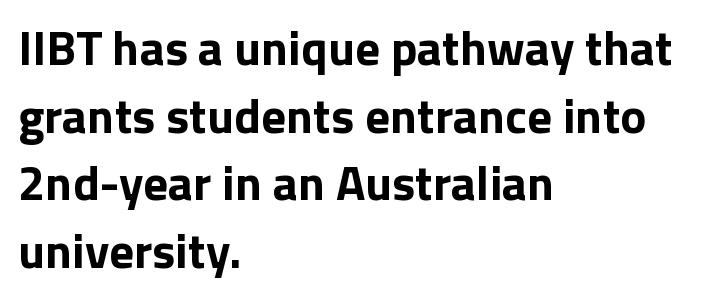
{"serif": "no", "italic": "no", "bold": "yes", "weight": "bold", "width": "normal", "stroke_contrast": "low", "x_height": "medium", "monospaced": "no", "underline": "no", "align": "left", "line_spacing": "normal", "line_spacing_ratio": 1.38, "letter_spacing": "normal", "letter_spacing_em": 0.0, "glyph_px": 49}
